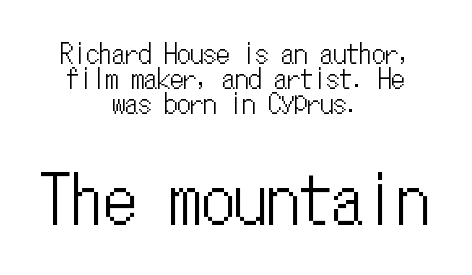
Check the space under the baseline: it is left empty. Typeset on center — no edge is straight. In terms of leading, this rendering errs on the cramped side. Every character here occupies the same horizontal width, giving the sample a typewriter-like rhythm.
